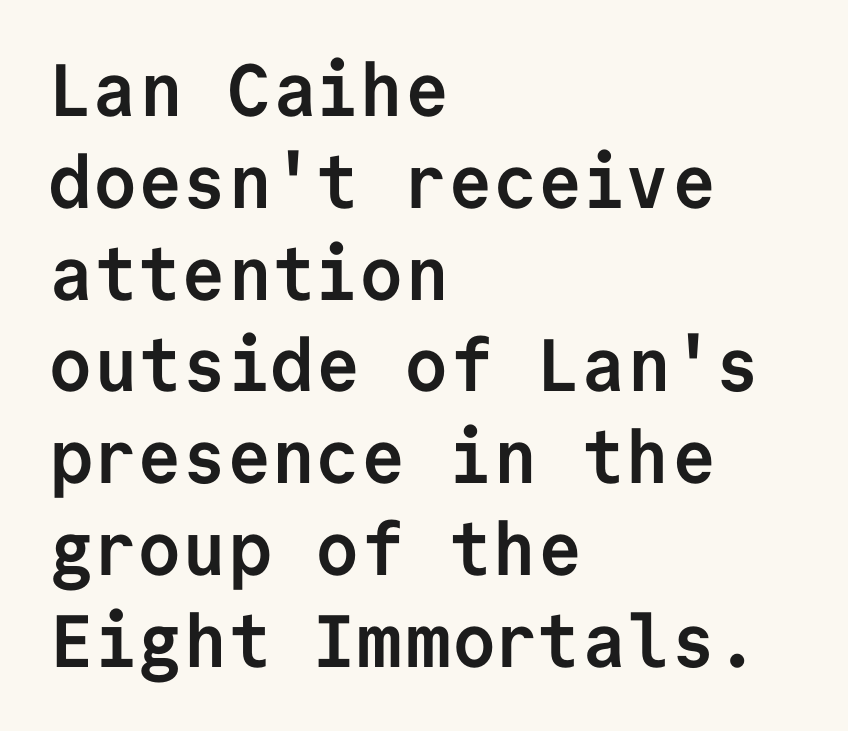
Is this a fixed-width face? Yes — each glyph sits in an identical cell. Every stem runs plumb, perpendicular to the baseline. Horizontal alignment here is leftward, the default for most running prose. The glyphs have the mass of a bold cut.
